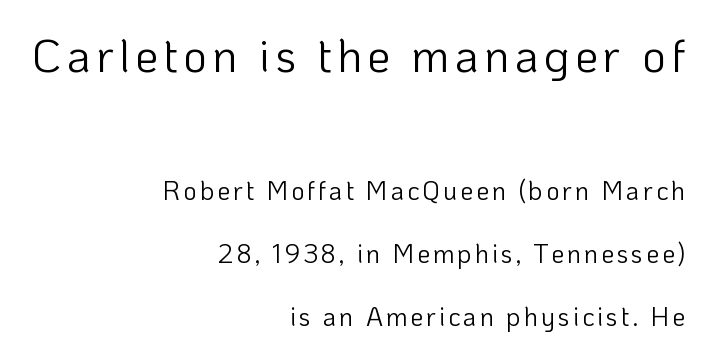
Q: Is the text bold? A: No.
Q: Is the text italic (slanted)? A: No, it is upright.
Q: Is the typeface a serif or a sans-serif typeface? A: Sans-serif.
Q: Is the text underlined? A: No.
Q: How is the paragraph aligned? A: Right-aligned.
Q: Is the spacing between lines tight, normal or loose? A: Loose.
Q: Which block of text is set in a larger size, the first (top) or the second (bottom)? A: The first (top) one.
Q: Width (condensed, normal, or wide)? A: Normal.
Q: Stroke contrast? A: Low.
Q: x-height? A: Medium.
Q: Monospaced? A: No.
